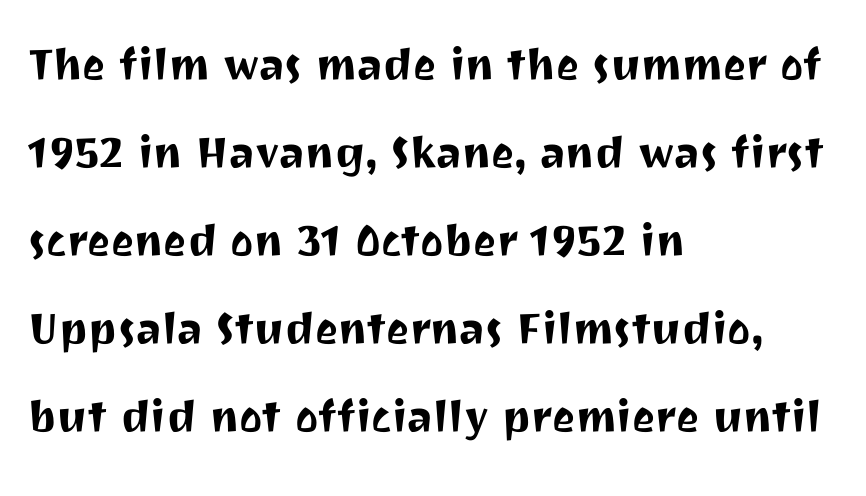
The image shows 55 px sans-serif type, upright; set left-aligned, normal line spacing (1.6x), normal letter spacing, not underlined; medium stroke contrast and a medium x-height.
